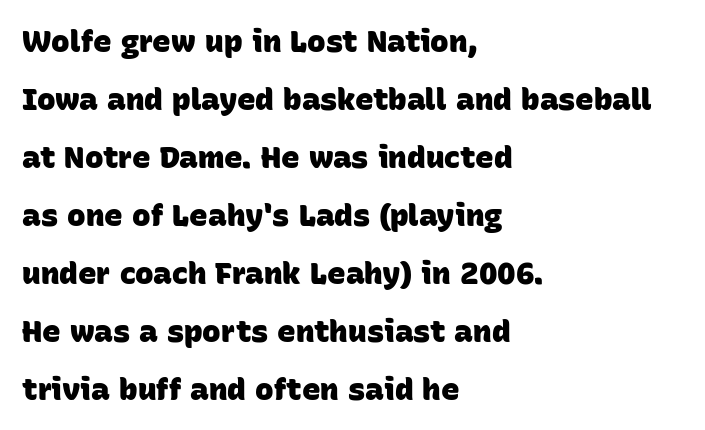
Q: Is the text bold? A: Yes.
Q: Is the typeface a serif or a sans-serif typeface? A: Sans-serif.
Q: Is the text underlined? A: No.
Q: How is the paragraph aligned? A: Left-aligned.
Q: Is the spacing between letters normal or unusually wide? A: Normal.
Q: Width (condensed, normal, or wide)? A: Normal.
Q: Stroke contrast? A: Low.
Q: x-height? A: Large.
Q: Monospaced? A: No.
